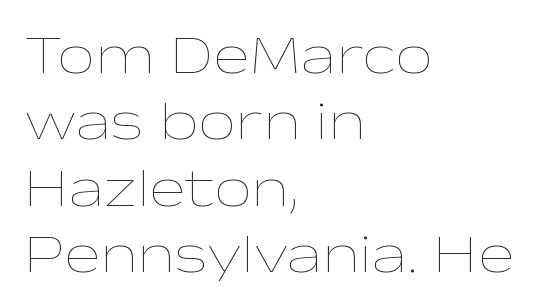
{"italic": "no", "bold": "no", "weight": "thin", "width": "wide", "stroke_contrast": "low", "x_height": "medium", "monospaced": "no", "underline": "no", "align": "left", "line_spacing_ratio": 1.23, "letter_spacing": "normal", "letter_spacing_em": 0.0, "glyph_px": 54}
